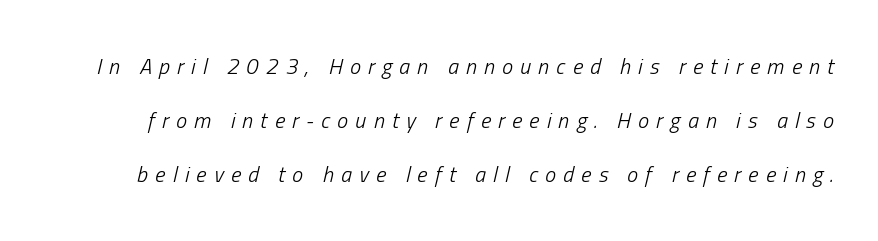
Q: Is the text bold? A: No.
Q: Is the text italic (slanted)? A: Yes, it leans right by about 13 degrees.
Q: Is the text underlined? A: No.
Q: Is the spacing between letters normal or unusually wide? A: Unusually wide.
Q: Is the spacing between lines tight, normal or loose? A: Loose.
